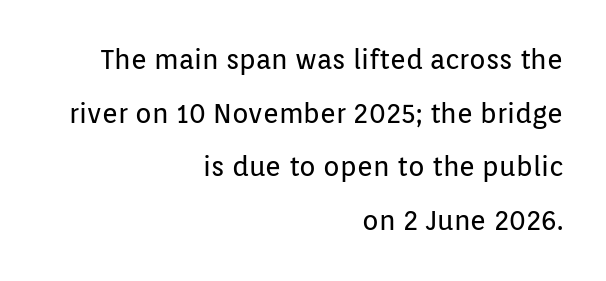
Q: Is the text bold? A: No.
Q: Is the text italic (slanted)? A: No, it is upright.
Q: Is the text underlined? A: No.
Q: How is the paragraph aligned? A: Right-aligned.
Q: Is the spacing between letters normal or unusually wide? A: Normal.
Q: Is the spacing between lines tight, normal or loose? A: Loose.
